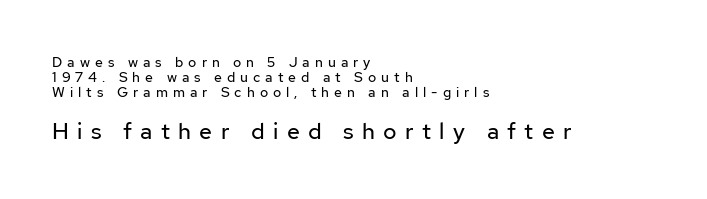
A clean baseline with only descenders dipping below it. The passage shown stacks its lines with hardly any gap. Character size in the trailing block exceeds that of the leading block. Display-style spreading of the glyphs; the letterfit is very open. The axis of the letterforms is exactly vertical.
